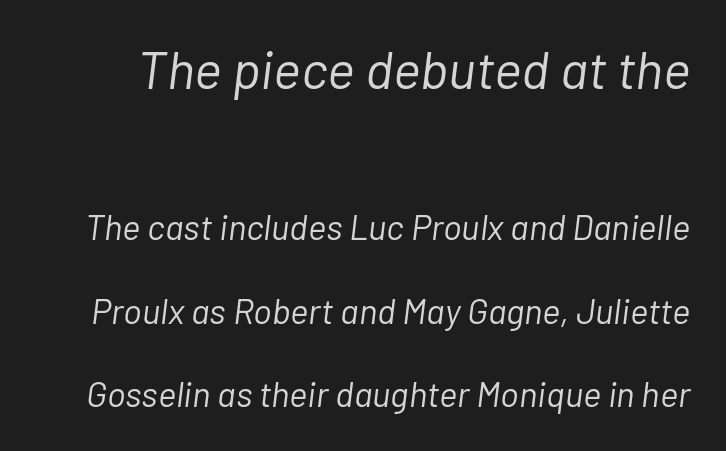
{"italic": "yes", "lean": "right", "slant_degrees": 7, "bold": "no", "weight": "light", "width": "normal", "stroke_contrast": "low", "x_height": "medium", "monospaced": "no", "underline": "no", "line_spacing": "loose", "line_spacing_ratio": 2.39, "letter_spacing": "normal", "letter_spacing_em": 0.0, "larger_block": "first", "size_ratio": 1.51, "glyph_px": 53}
